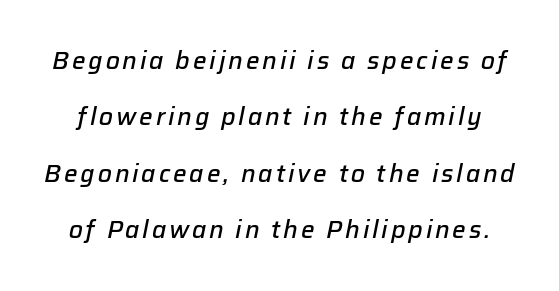
{"italic": "yes", "lean": "right", "slant_degrees": 12, "bold": "semi", "underline": "no", "line_spacing": "loose", "line_spacing_ratio": 2.35, "glyph_px": 24}
